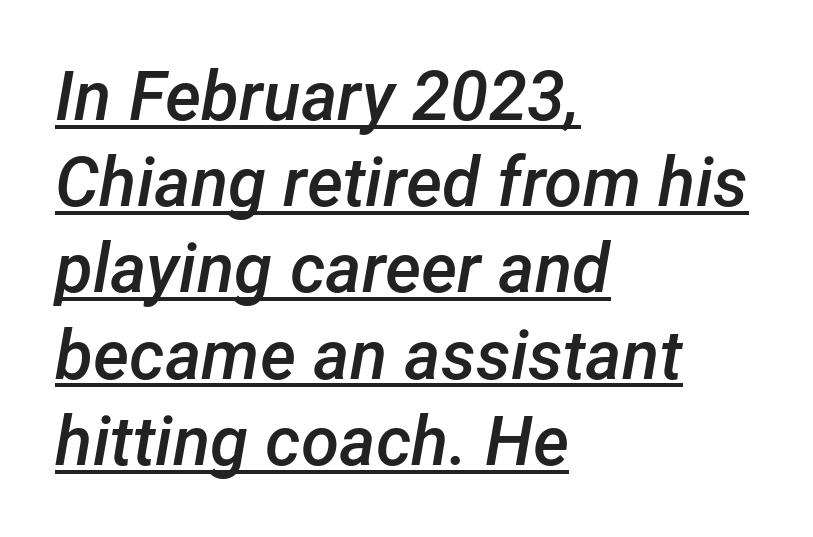
The image shows 69 px semibold type, italic (leaning right); set left-aligned, normal line spacing (1.25x), normal letter spacing, underlined; low stroke contrast and a medium x-height.
